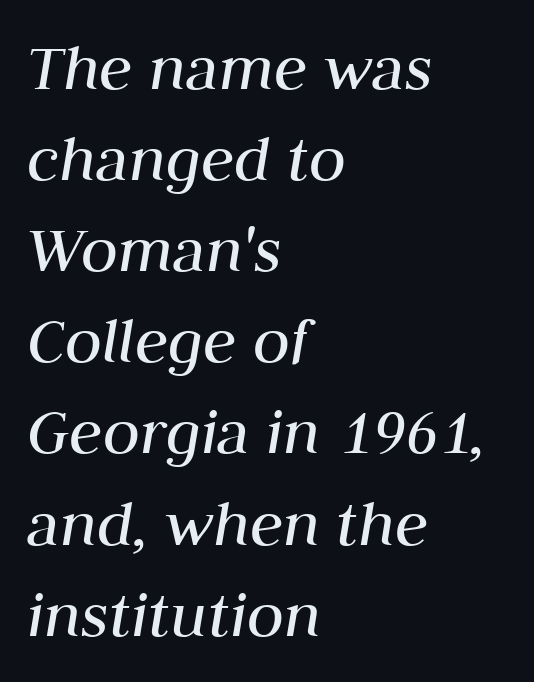
Q: Is the text bold? A: No.
Q: Is the text italic (slanted)? A: Yes, it leans right by about 10 degrees.
Q: Is the text underlined? A: No.
Q: How is the paragraph aligned? A: Left-aligned.
Q: Is the spacing between letters normal or unusually wide? A: Normal.
Q: Is the spacing between lines tight, normal or loose? A: Normal.
Q: Width (condensed, normal, or wide)? A: Normal.
Q: Stroke contrast? A: Medium.
Q: x-height? A: Medium.
Q: Monospaced? A: No.
